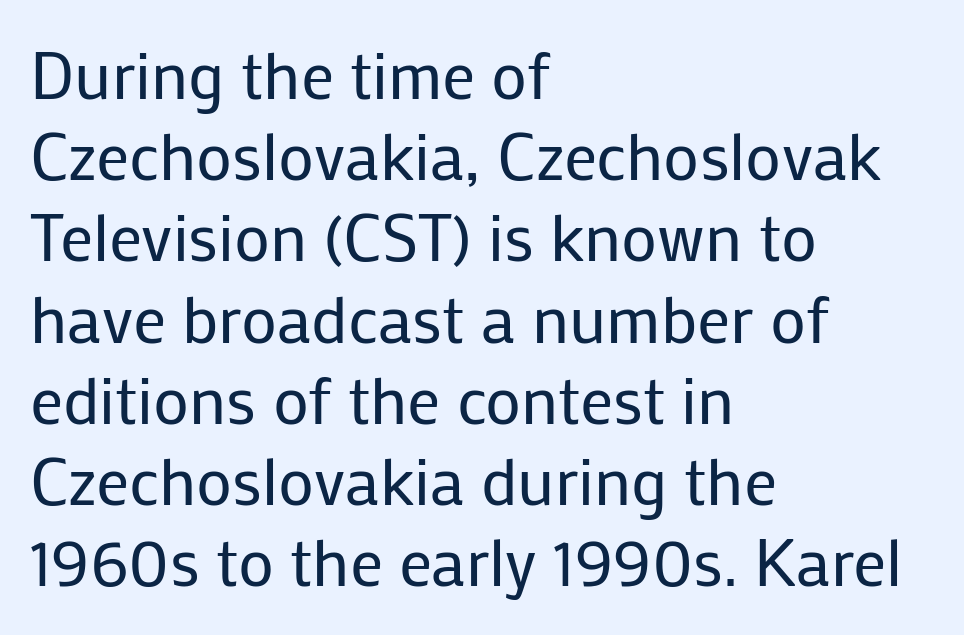
Varying glyph widths throughout — classic text-font behaviour. Descender tails drop into unmarked territory. Letter spacing: default. Ordinary non-slanted type is in use. The face looks like a standard text weight, possibly lighter.
